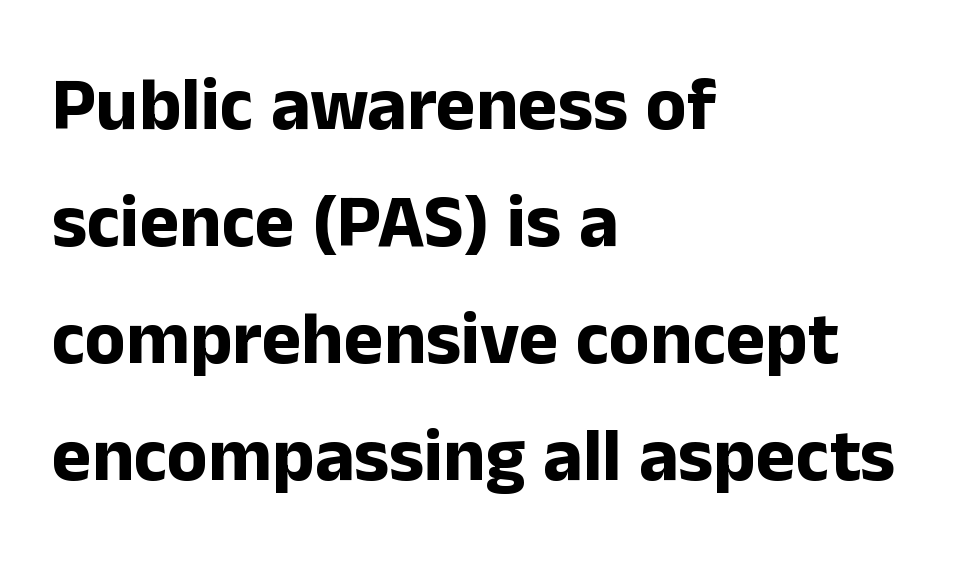
The image shows 75 px bold sans-serif type, upright; set left-aligned, normal line spacing (1.56x), normal letter spacing, not underlined; low stroke contrast and a medium x-height.
